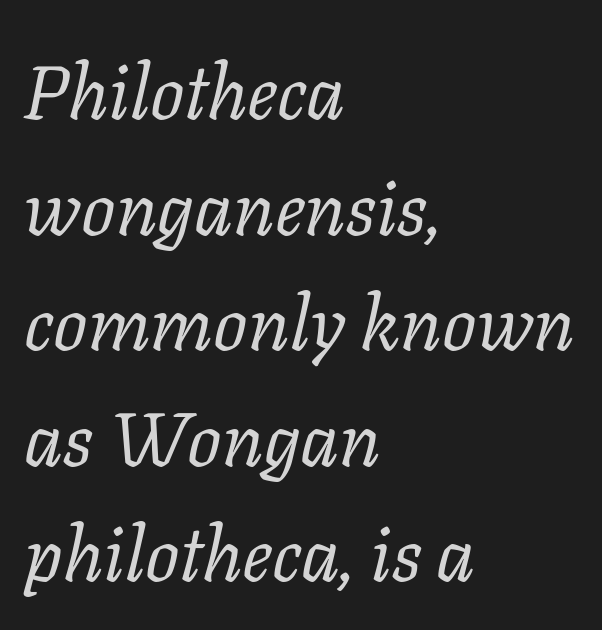
Character widths vary here, with narrow letters taking less room than wide ones. Looking at the ascenders, they clearly lean. Leading: standard. Horizontal alignment here is leftward, the default for most running prose. In terms of letterspacing, this is plain default setting. Beneath every word, the page is bare.
